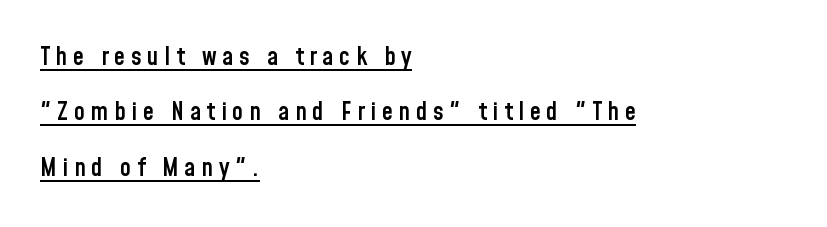
{"italic": "no", "bold": "semi", "underline": "yes", "align": "left", "line_spacing": "loose", "line_spacing_ratio": 2.22, "letter_spacing": "wide", "letter_spacing_em": 0.23, "glyph_px": 25}
